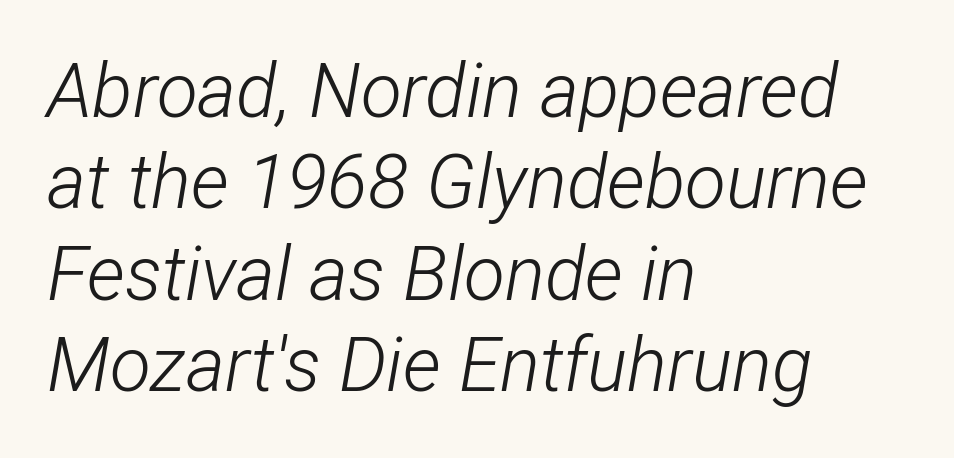
The image shows 75 px light, condensed type, italic (leaning right); set left-aligned, line spacing 1.22x, normal letter spacing, not underlined; low stroke contrast and a medium x-height.
